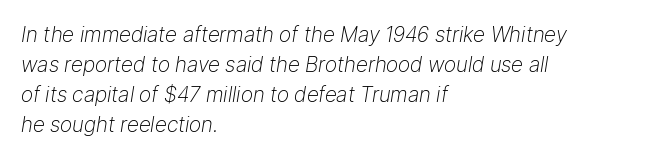
{"italic": "yes", "lean": "right", "slant_degrees": 9, "bold": "no", "underline": "no", "align": "left", "line_spacing": "normal", "line_spacing_ratio": 1.43, "letter_spacing": "normal", "letter_spacing_em": 0.0, "glyph_px": 21}
